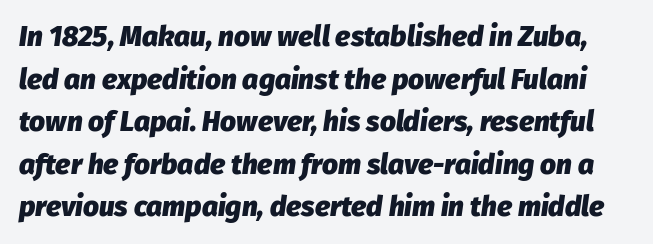
The image shows 28 px heavy type, italic (leaning right); set normal line spacing (1.52x), normal letter spacing, not underlined; low stroke contrast and a medium x-height.
